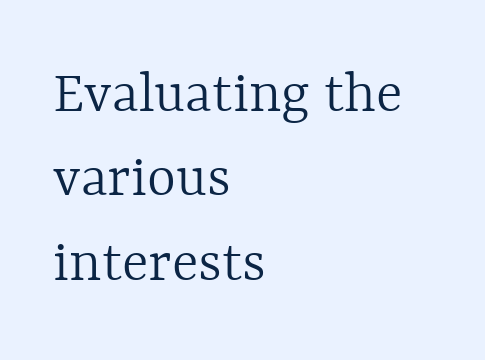
The image shows 62 px light type, upright; set left-aligned, normal line spacing (1.36x), normal letter spacing, not underlined; a medium x-height.
